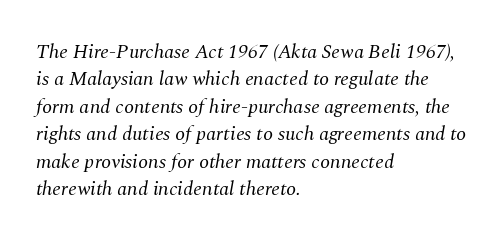
Q: Is the text bold? A: No.
Q: Is the text italic (slanted)? A: Yes, it leans right by about 10 degrees.
Q: Is the text underlined? A: No.
Q: How is the paragraph aligned? A: Left-aligned.
Q: Is the spacing between letters normal or unusually wide? A: Normal.
Q: Is the spacing between lines tight, normal or loose? A: Normal.
